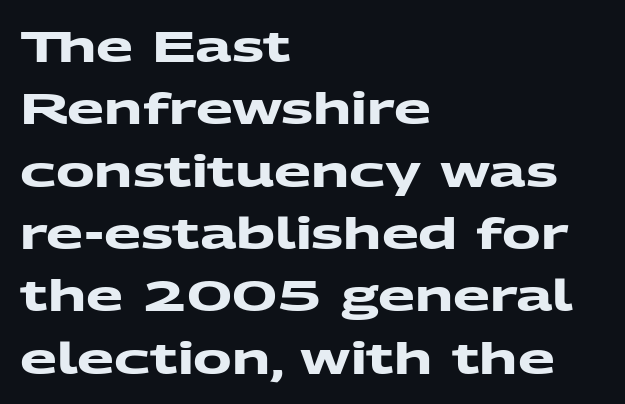
Just letters on the line, the space beneath them empty. The rendering anchors every line to the left-hand side. Typesetter's note: full bold, strokes at maximum text heaviness. These lines are rendered in a variable-pitch font. Normally led — the rows are evenly, conventionally spaced. The letterforms sit shoulder to shoulder at normal distance.
